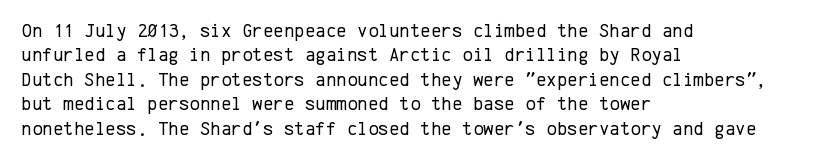
The image shows 20 px text type, upright; set left-aligned, line spacing 1.22x, normal letter spacing, not underlined.
